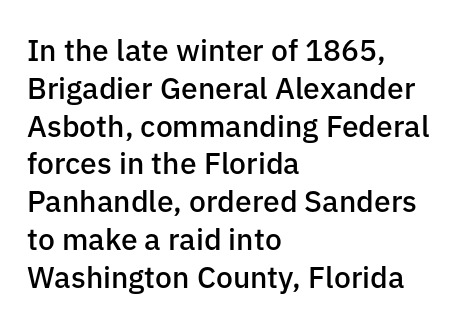
Varying glyph widths throughout — classic text-font behaviour. Heft: intermediate — a semibold. If you drew a line through each stem, it would be perfectly vertical. This rendering uses left alignment, leaving the right contour irregular. Whoever set this chose a conventional vertical rhythm. Decoration check: the copy has no underline.
